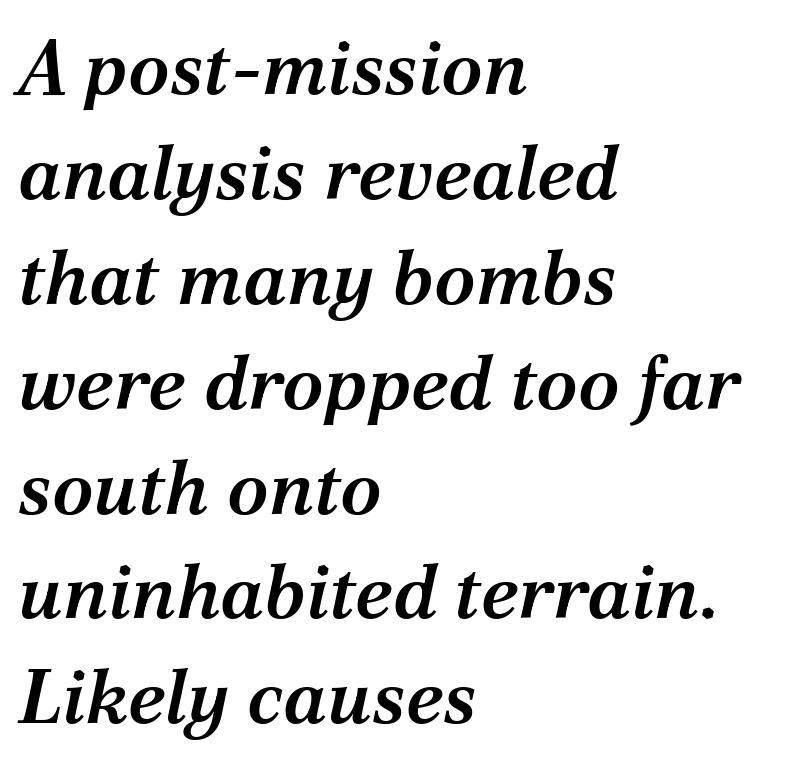
{"serif": "yes", "italic": "yes", "lean": "right", "slant_degrees": 12, "bold": "semi", "weight": "semibold", "width": "normal", "stroke_contrast": "medium", "x_height": "medium", "monospaced": "no", "underline": "no", "align": "left", "line_spacing": "normal", "line_spacing_ratio": 1.38, "letter_spacing": "normal", "letter_spacing_em": 0.0, "glyph_px": 76}
